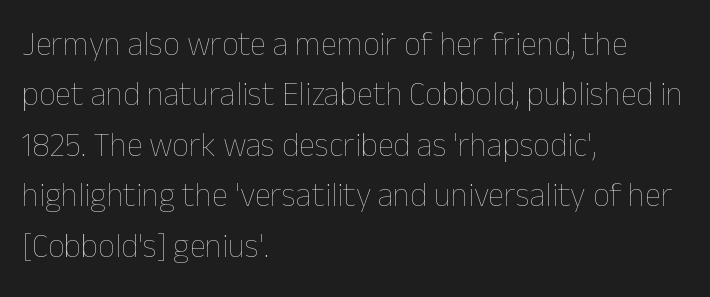
The image shows 33 px thin type, upright; set left-aligned, normal line spacing (1.53x), normal letter spacing, not underlined; low stroke contrast and a medium x-height.
